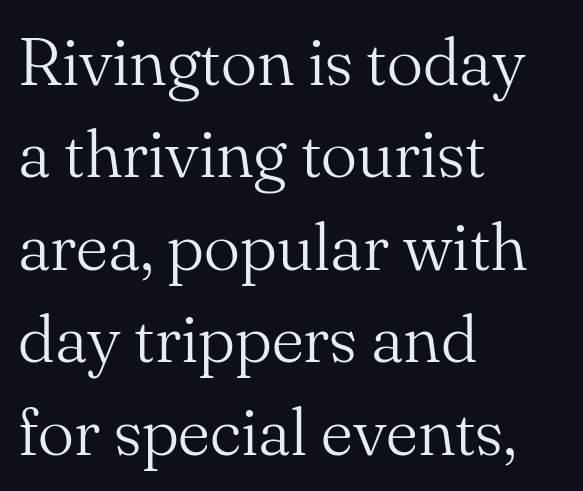
Q: Is the text bold? A: No.
Q: Is the text italic (slanted)? A: No, it is upright.
Q: Is the typeface a serif or a sans-serif typeface? A: Serif.
Q: Is the text underlined? A: No.
Q: How is the paragraph aligned? A: Left-aligned.
Q: Is the spacing between letters normal or unusually wide? A: Normal.
Q: Is the spacing between lines tight, normal or loose? A: Normal.
Q: Width (condensed, normal, or wide)? A: Normal.
Q: Stroke contrast? A: Medium.
Q: x-height? A: Small.
Q: Monospaced? A: No.
